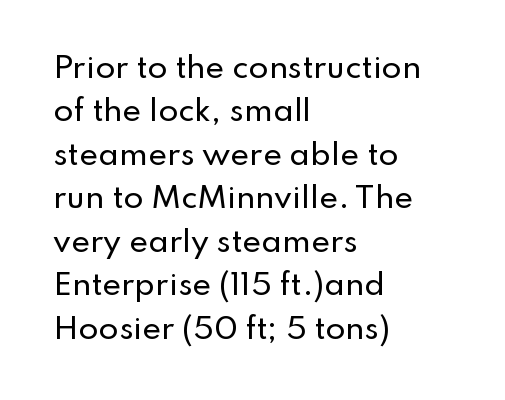
The image shows 29 px sans-serif type, upright; set left-aligned, normal line spacing (1.5x), normal letter spacing, not underlined; low stroke contrast and a small x-height.
